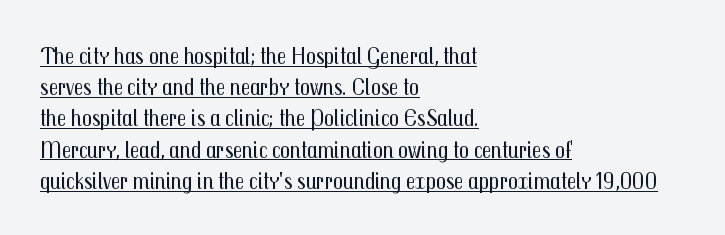
Layout note: lines flush left. Underline: present. Is there any slant? The stems are plumb. Stroke mass is kept to a normal reading level or below. Is the letter spacing exaggerated? No — it looks like the ordinary default. How would I describe the line gaps? Plain and ordinary.
